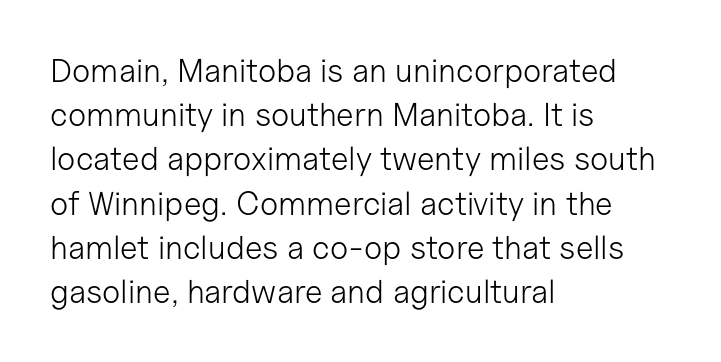
The image shows 33 px light sans-serif type, upright; set left-aligned, normal line spacing (1.34x), normal letter spacing, not underlined; low stroke contrast and a medium x-height.
